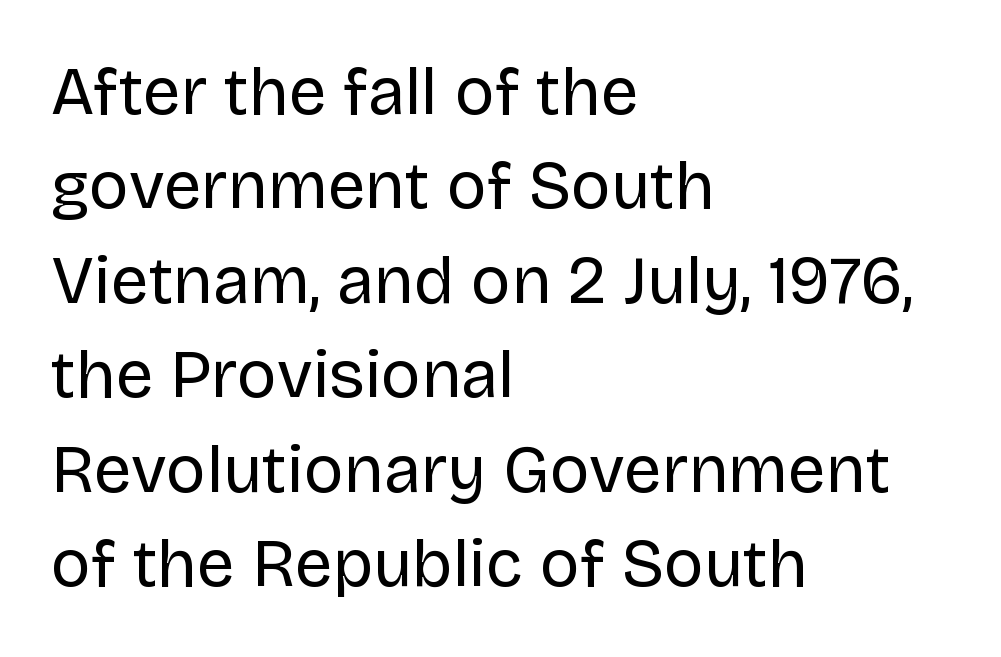
Is the type heavy? It reads as light-to-regular instead. The words here are not underlined. In terms of letterform style, serifs are entirely absent. Baseline-to-baseline distance is the conventional proportion of letter height. Do the letters lean? They stand straight. Reading down the block, your eye returns to a fixed left position each line.
